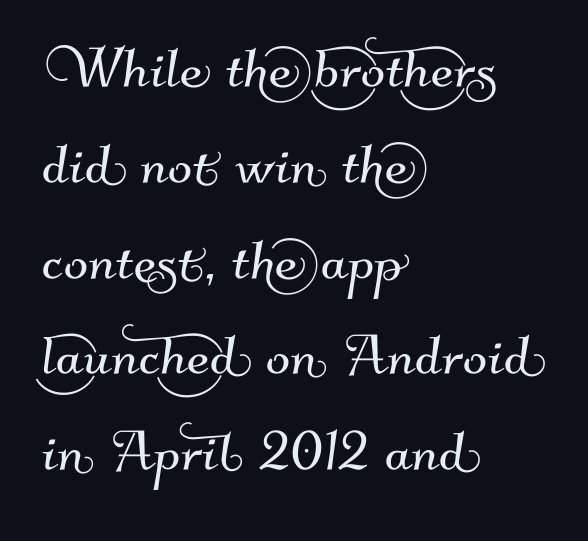
The image shows 72 px sans-serif type; set left-aligned, normal line spacing (1.33x), normal letter spacing, not underlined; medium stroke contrast and a small x-height.
